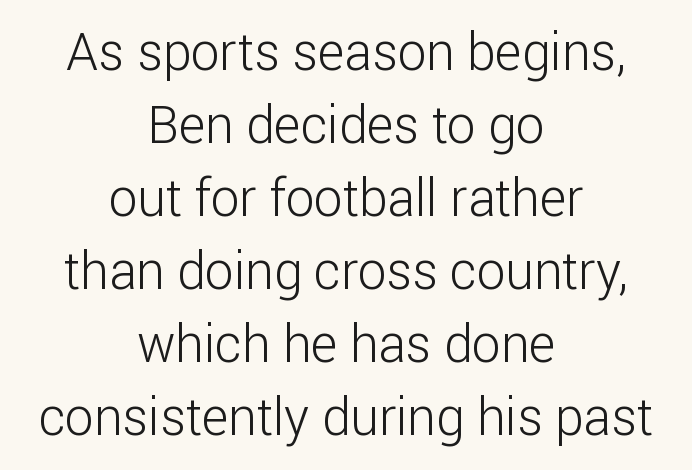
Q: Is the text bold? A: No.
Q: Is the text italic (slanted)? A: No, it is upright.
Q: Is the typeface a serif or a sans-serif typeface? A: Sans-serif.
Q: Is the text underlined? A: No.
Q: How is the paragraph aligned? A: Centered.
Q: Is the spacing between letters normal or unusually wide? A: Normal.
Q: Is the spacing between lines tight, normal or loose? A: Normal.
Q: Width (condensed, normal, or wide)? A: Normal.
Q: Stroke contrast? A: Low.
Q: x-height? A: Medium.
Q: Monospaced? A: No.
